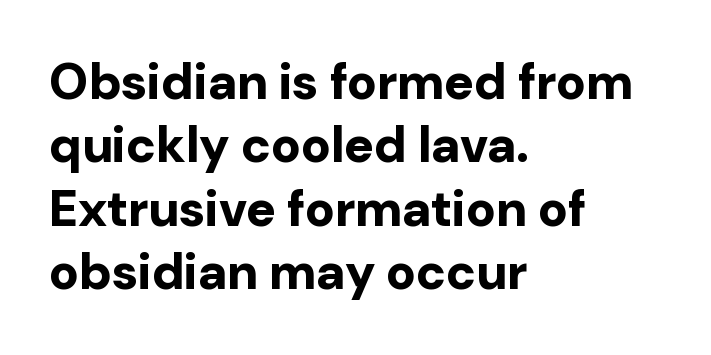
Q: Is the text bold? A: Yes.
Q: Is the text italic (slanted)? A: No, it is upright.
Q: Is the typeface a serif or a sans-serif typeface? A: Sans-serif.
Q: Is the text underlined? A: No.
Q: How is the paragraph aligned? A: Left-aligned.
Q: Is the spacing between letters normal or unusually wide? A: Normal.
Q: Is the spacing between lines tight, normal or loose? A: Normal.
Q: Width (condensed, normal, or wide)? A: Normal.
Q: Stroke contrast? A: Low.
Q: x-height? A: Medium.
Q: Monospaced? A: No.
